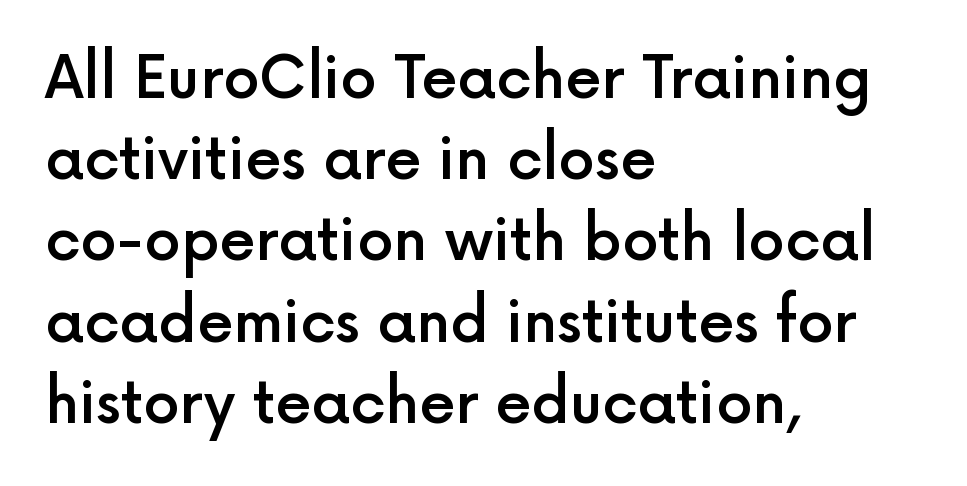
The image shows 58 px semibold sans-serif type, upright; set left-aligned, normal line spacing (1.4x), normal letter spacing, not underlined; a medium x-height.
